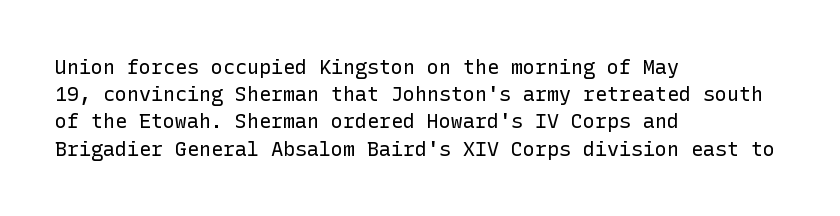
Q: Is the text bold? A: No.
Q: Is the text italic (slanted)? A: No, it is upright.
Q: Is the text underlined? A: No.
Q: How is the paragraph aligned? A: Left-aligned.
Q: Is the spacing between letters normal or unusually wide? A: Normal.
Q: Is the spacing between lines tight, normal or loose? A: Normal.
